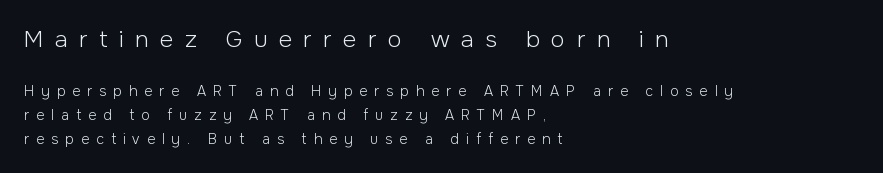
The image shows 23 px text type, upright; set left-aligned, line spacing 1.71x, unusually wide letter spacing (+0.5 em), not underlined; the first (top) block is 1.64x larger.
